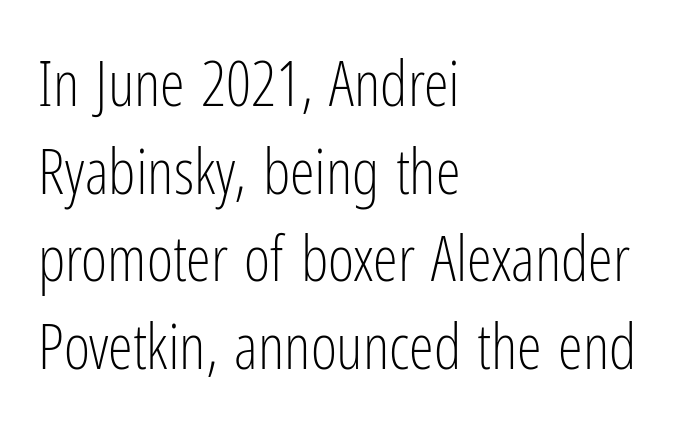
The image shows 63 px light, condensed sans-serif type, upright; set left-aligned, normal line spacing (1.39x), normal letter spacing, not underlined; low stroke contrast and a medium x-height.
